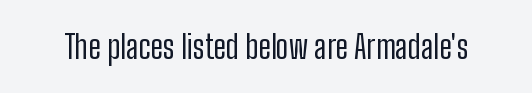
Here the designer chose a conventional face with non-uniform glyph widths. Is the stroke heavy? The answer is a plain regular-or-lighter. The tracking reads as untouched default to a designer's eye. The designer went with a sans here, leaving each stem footless.
